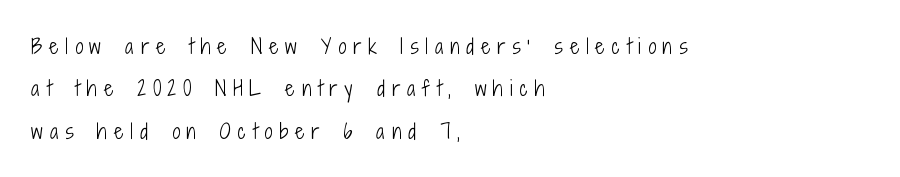
The axis of the letterforms is exactly vertical. Nobody drew a line under any word here. Display-style spreading of the glyphs; the letterfit is very open. Vertical spacing — loose. A student would call this left alignment; a typographer would say flush left, rag right.
